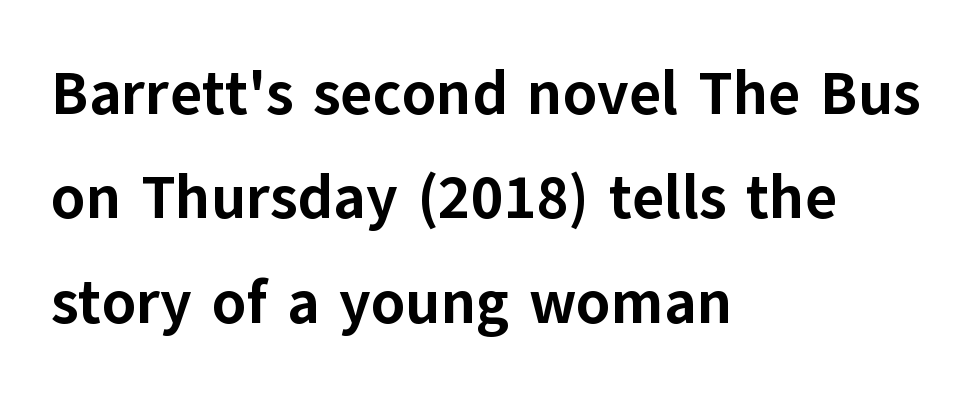
The image shows 61 px bold sans-serif type, upright; set left-aligned, line spacing 1.71x, normal letter spacing, not underlined; low stroke contrast and a medium x-height.
